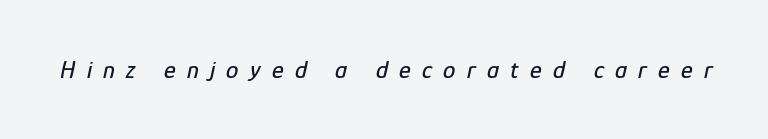
The image shows 25 px text type, italic (leaning right); set unusually wide letter spacing (+0.45 em), not underlined.
